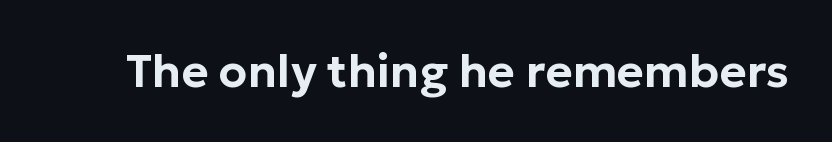
Nope, not italic — everything's standing straight. There is no visible air inserted between adjacent glyphs. A typesetter would label this face a sans. This rendering features lettering with no underline.
